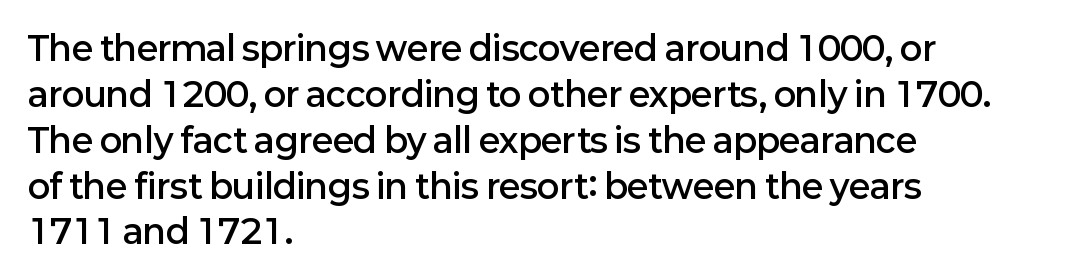
Is the letter spacing exaggerated? No — it looks like the ordinary default. Note: no serifs on the glyphs. These lines were composed using upright roman letters. Horizontal alignment here is leftward, the default for most running prose.
